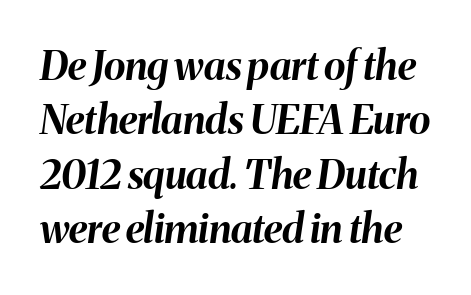
Its strokes are broad and dark, the hallmark of bold type. Horizontal bands of white between lines are of average thickness. A typesetter would call this zero additional tracking. Letters rest on an invisible, unmarked baseline.
